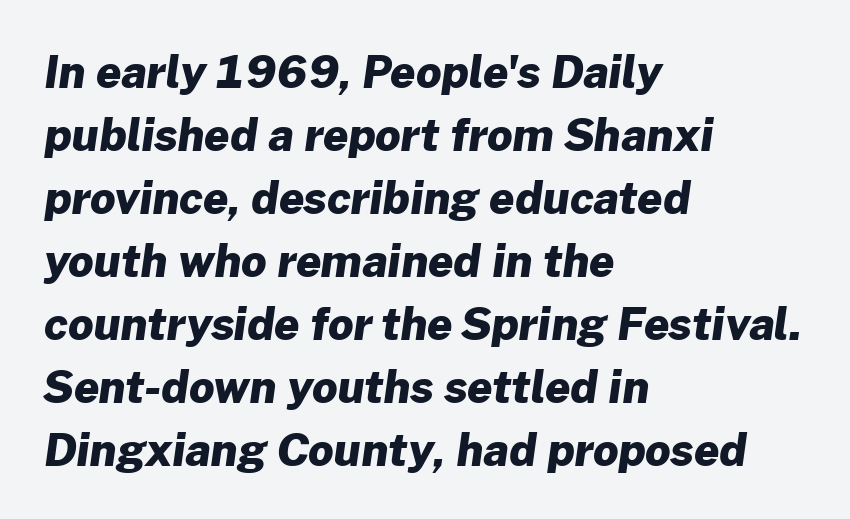
Layout note: lines flush left. Unmarked baselines from the first word to the last. Students, this is bold: see how much ink each stroke carries. This block has exactly the height ordinary leading produces. This rendering employs a face without finishing strokes, i.e., a sans-serif. Varying glyph widths throughout — classic text-font behaviour.
